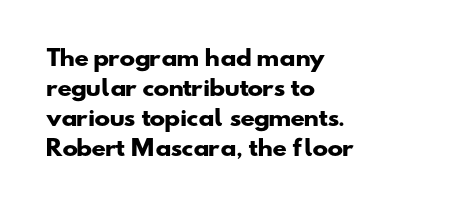
The image shows 21 px bold type; set left-aligned, normal line spacing (1.43x), normal letter spacing, not underlined.
